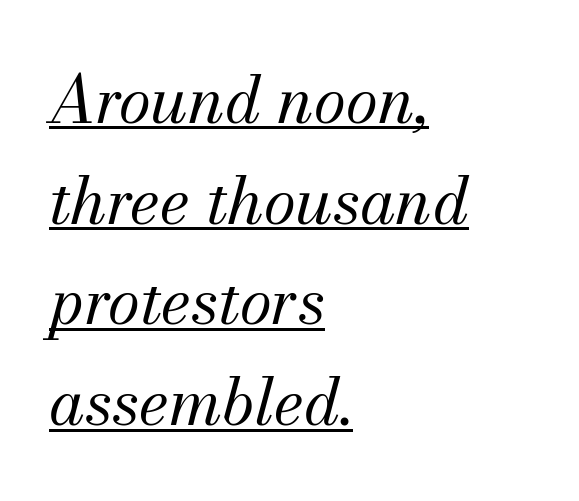
Varying glyph widths throughout — classic text-font behaviour. Line beginnings align vertically; line endings do not. The vertical gap from one line to the next is medium. Honestly, the letter spacing is just normal — you wouldn't notice it. This sample uses an oblique cut, with every glyph tilted off the vertical.
